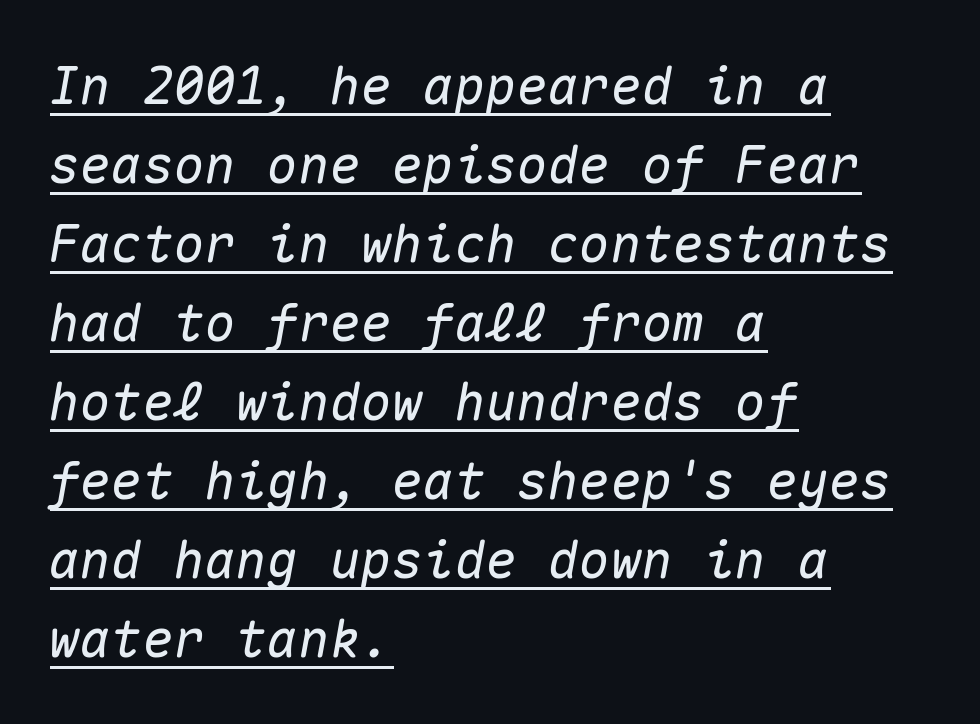
Q: Is the text italic (slanted)? A: Yes, it leans right by about 10 degrees.
Q: Is the text underlined? A: Yes.
Q: How is the paragraph aligned? A: Left-aligned.
Q: Is the spacing between letters normal or unusually wide? A: Normal.
Q: Is the spacing between lines tight, normal or loose? A: Normal.
Q: Width (condensed, normal, or wide)? A: Normal.
Q: Stroke contrast? A: Medium.
Q: x-height? A: Medium.
Q: Monospaced? A: Yes.
